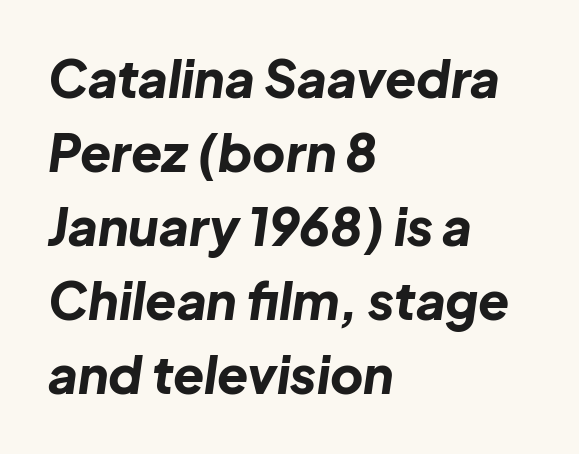
The leading is moderate, giving the passage an even texture. Layout note: lines flush left. The text carries the slant typical of an italic or oblique font. Inter-character spacing is left at the font's built-in metrics. Thick stems and heavy bowls — unmistakably bold. The zone under the glyphs is completely vacant.
